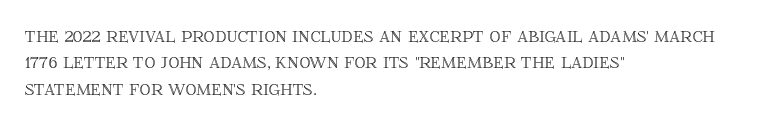
This rendering features lettering with no underline. Horizontal alignment here is leftward, the default for most running prose. These lines keep a tight, regular rhythm from letter to letter. A typesetter would mark this as roman, not italic.
